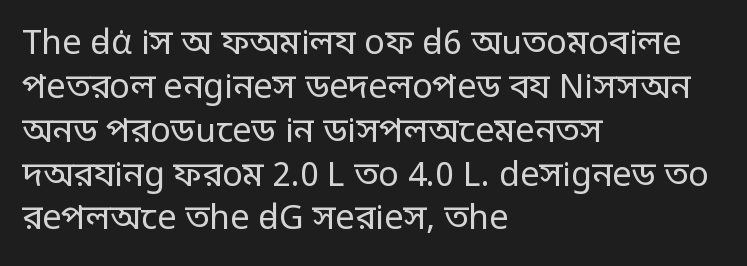
Q: Is the text bold? A: No.
Q: Is the text italic (slanted)? A: No, it is upright.
Q: Is the typeface a serif or a sans-serif typeface? A: Sans-serif.
Q: Is the text underlined? A: No.
Q: How is the paragraph aligned? A: Left-aligned.
Q: Is the spacing between letters normal or unusually wide? A: Normal.
Q: Is the spacing between lines tight, normal or loose? A: Normal.
Q: Width (condensed, normal, or wide)? A: Condensed.
Q: Stroke contrast? A: Low.
Q: Monospaced? A: No.
